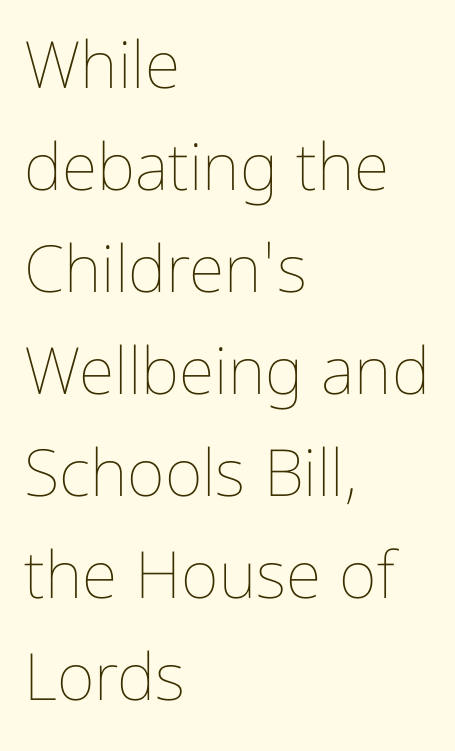
{"italic": "no", "bold": "no", "weight": "thin", "width": "condensed", "stroke_contrast": "low", "x_height": "medium", "monospaced": "no", "underline": "no", "align": "left", "line_spacing": "normal", "line_spacing_ratio": 1.57, "letter_spacing": "normal", "letter_spacing_em": 0.0, "glyph_px": 65}
